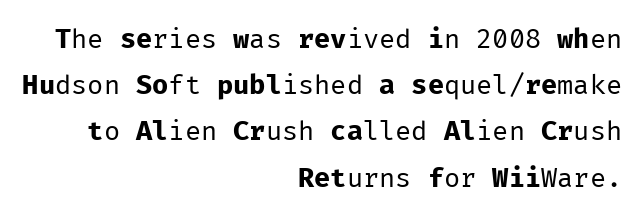
The image shows 27 px text type, upright; set right-aligned, line spacing 1.71x, normal letter spacing, not underlined.
